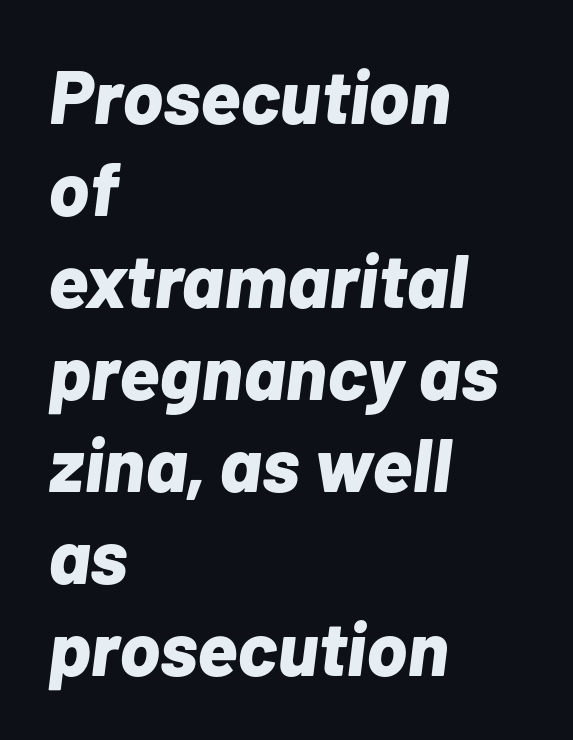
Q: Is the text bold? A: Yes.
Q: Is the text italic (slanted)? A: Yes, it leans right by about 7 degrees.
Q: Is the text underlined? A: No.
Q: How is the paragraph aligned? A: Left-aligned.
Q: Is the spacing between letters normal or unusually wide? A: Normal.
Q: Width (condensed, normal, or wide)? A: Normal.
Q: Stroke contrast? A: Low.
Q: x-height? A: Medium.
Q: Monospaced? A: No.
